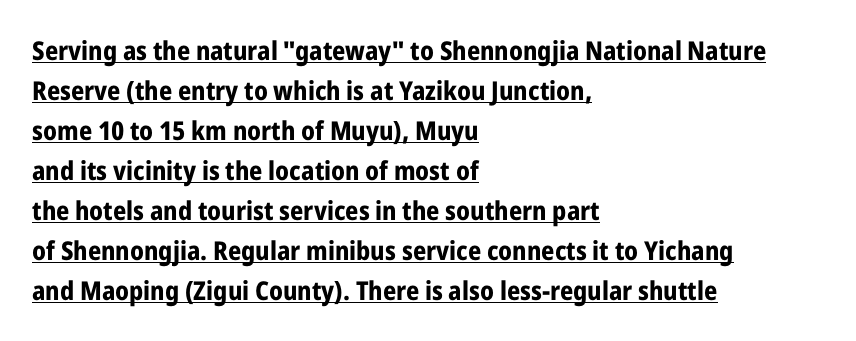
{"italic": "no", "bold": "yes", "underline": "yes", "align": "left", "line_spacing": "normal", "line_spacing_ratio": 1.54, "letter_spacing": "normal", "letter_spacing_em": 0.0, "glyph_px": 26}
